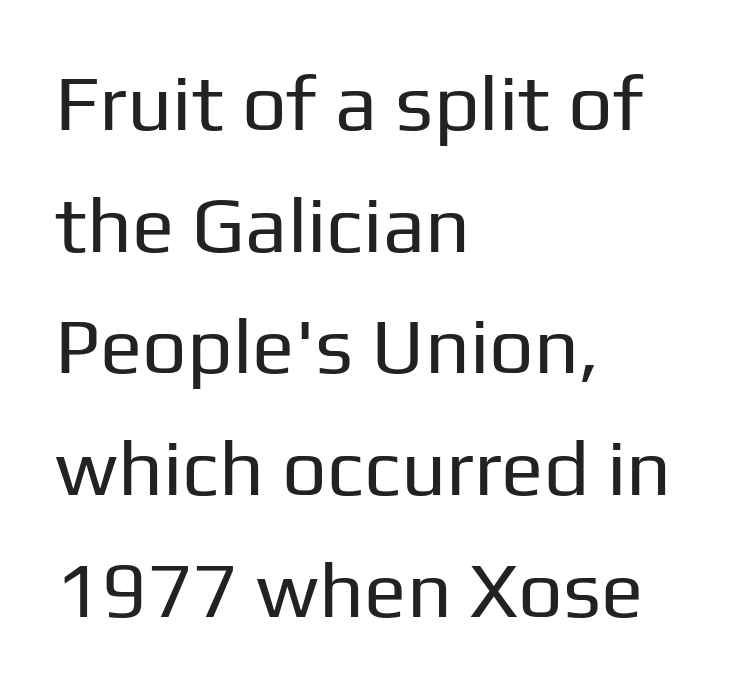
Q: Is the text bold? A: No.
Q: Is the text italic (slanted)? A: No, it is upright.
Q: Is the typeface a serif or a sans-serif typeface? A: Sans-serif.
Q: Is the text underlined? A: No.
Q: How is the paragraph aligned? A: Left-aligned.
Q: Is the spacing between letters normal or unusually wide? A: Normal.
Q: Is the spacing between lines tight, normal or loose? A: Normal.
Q: Width (condensed, normal, or wide)? A: Normal.
Q: Stroke contrast? A: Low.
Q: x-height? A: Medium.
Q: Monospaced? A: No.
